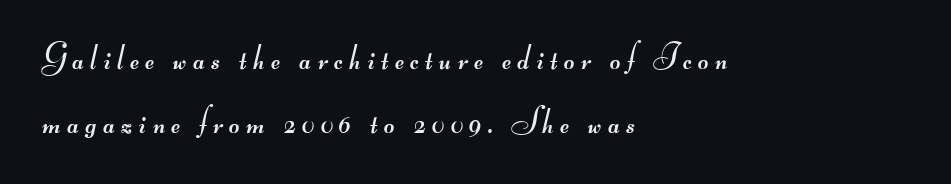
The image shows 36 px regular-weight, wide sans-serif type; set left-aligned, line spacing 1.77x, not underlined; medium stroke contrast.
